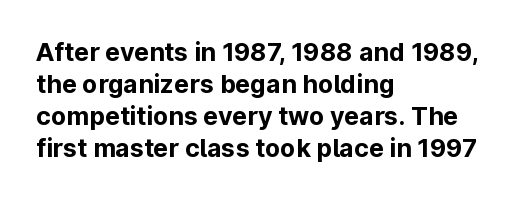
Q: Is the text bold? A: Yes.
Q: Is the text italic (slanted)? A: No, it is upright.
Q: Is the text underlined? A: No.
Q: How is the paragraph aligned? A: Left-aligned.
Q: Is the spacing between letters normal or unusually wide? A: Normal.
Q: Is the spacing between lines tight, normal or loose? A: Normal.
